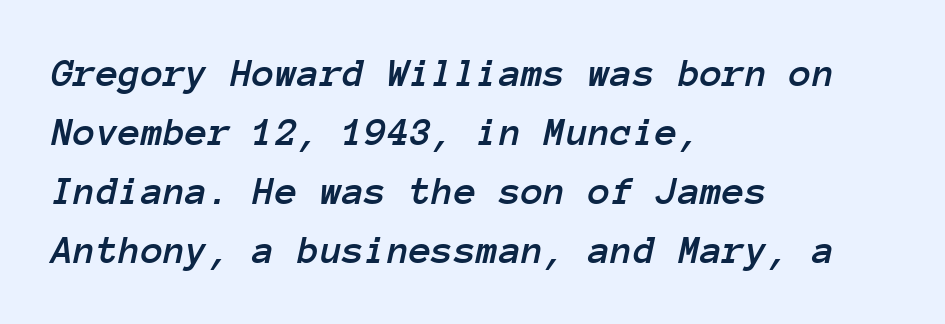
Q: Is the text italic (slanted)? A: Yes, it leans right by about 12 degrees.
Q: Is the text underlined? A: No.
Q: How is the paragraph aligned? A: Left-aligned.
Q: Is the spacing between letters normal or unusually wide? A: Normal.
Q: Is the spacing between lines tight, normal or loose? A: Normal.
Q: Width (condensed, normal, or wide)? A: Normal.
Q: Stroke contrast? A: Low.
Q: x-height? A: Medium.
Q: Monospaced? A: Yes.
